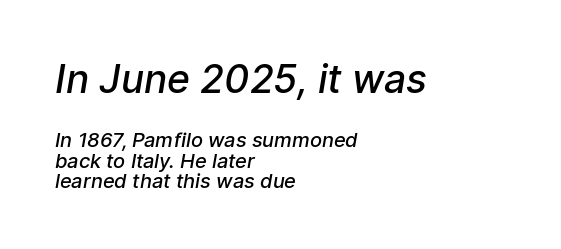
The image shows 39 px semibold sans-serif type; set left-aligned, tight line spacing (1.04x), normal letter spacing, not underlined; the first (top) block is 1.95x larger; low stroke contrast and a medium x-height.
